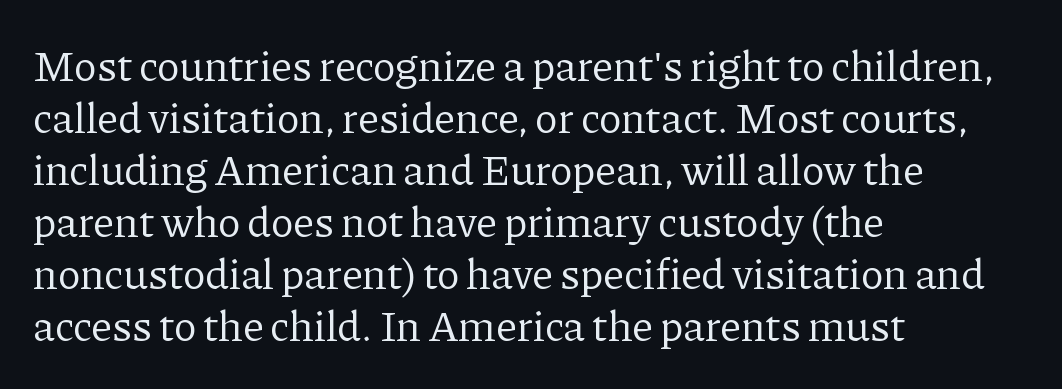
What stands out about the letter spacing? Nothing — it is the standard amount. Underline: absent. This rendering employs a face with finishing strokes, i.e., a serif. Does the copy run flush right? No — it runs flush left.
